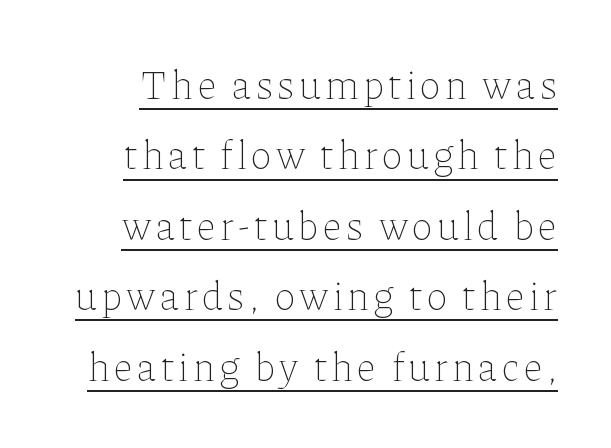
The image shows 40 px thin type, upright; set line spacing 1.76x, underlined; low stroke contrast and a medium x-height.
